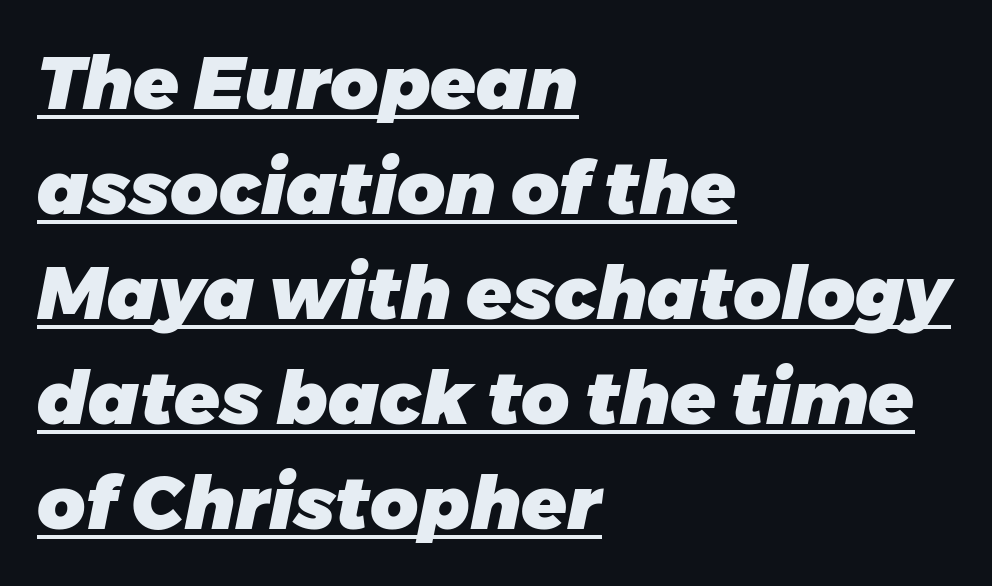
{"italic": "yes", "lean": "right", "slant_degrees": 11, "bold": "yes", "weight": "heavy", "width": "normal", "stroke_contrast": "low", "x_height": "medium", "monospaced": "no", "underline": "yes", "align": "left", "line_spacing": "normal", "line_spacing_ratio": 1.42, "letter_spacing": "normal", "letter_spacing_em": 0.0, "glyph_px": 74}
